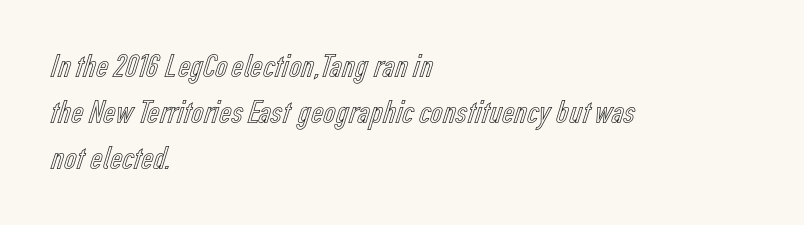
{"width": "condensed", "x_height": "medium", "monospaced": "no", "underline": "no", "align": "left", "line_spacing": "normal", "line_spacing_ratio": 1.35, "letter_spacing": "normal", "letter_spacing_em": 0.0, "glyph_px": 34}
